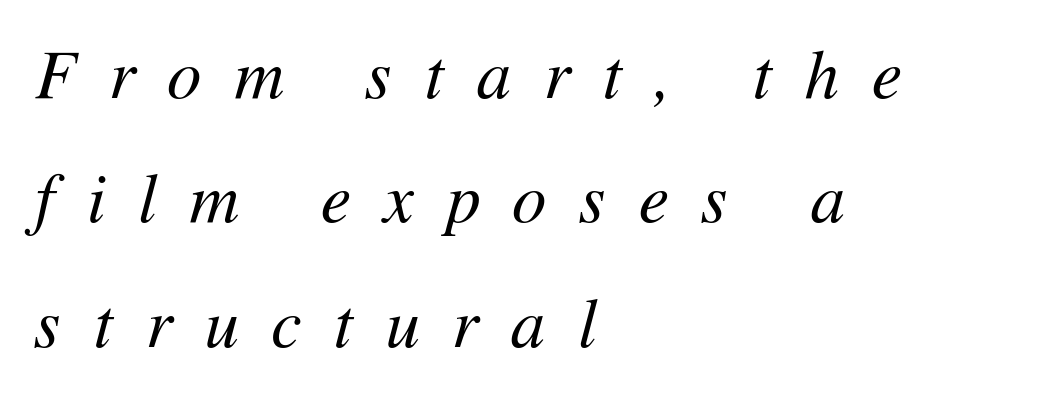
Do the characters align in a grid? No, the font is proportional. The glyphs look as if they've been sheared to an angle. No chunkiness to these letters — they're not bold. Descender tails drop into unmarked territory.
